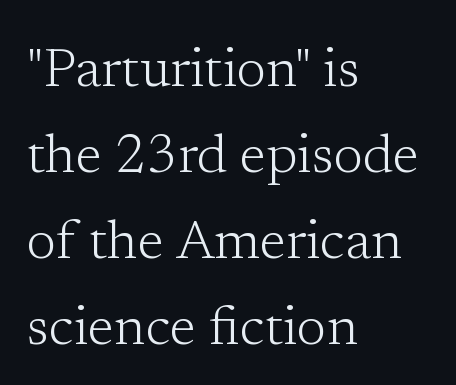
Rendered with straight, roman letterforms. Teacher's note: observe the even left margin — that is flush-left alignment. Is this a fixed-width face? No — the glyphs have proportional, varying widths. Type without underlining. Is this a heavy cut? Hardly; it is regular or lighter.
